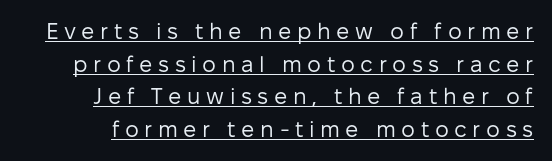
The image shows 22 px text type, upright; set normal line spacing (1.48x), unusually wide letter spacing (+0.25 em), underlined.
